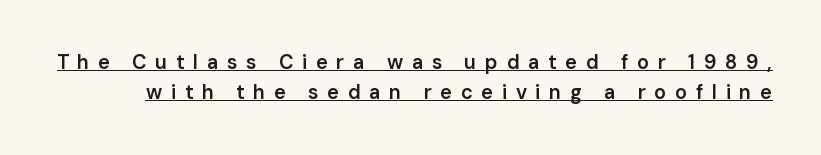
The image shows 20 px text type, upright; set normal line spacing (1.5x), unusually wide letter spacing (+0.43 em), underlined.
